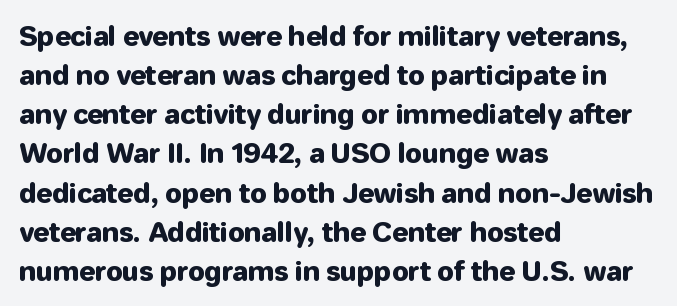
{"italic": "no", "underline": "no", "align": "left", "line_spacing": "normal", "line_spacing_ratio": 1.45, "letter_spacing": "normal", "letter_spacing_em": 0.0, "glyph_px": 27}
